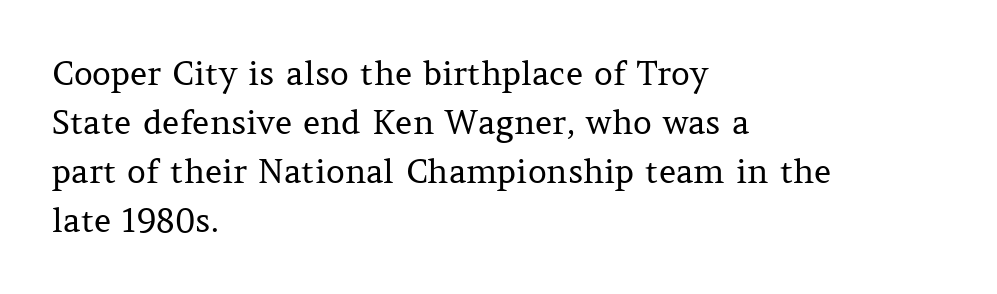
Stems here are at most as thick as an everyday book face. Old-style or modern, the face here clearly has serifs. Letter spacing: default. Words float on clear page, feet unadorned.
